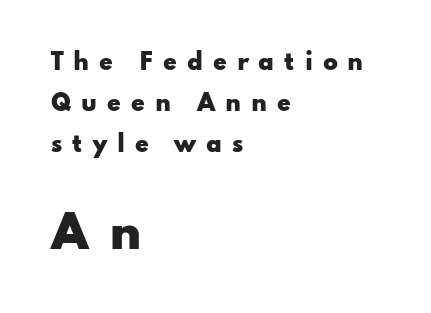
{"serif": "no", "italic": "no", "bold": "yes", "weight": "heavy", "width": "wide", "stroke_contrast": "low", "x_height": "small", "monospaced": "no", "underline": "no", "align": "left", "line_spacing_ratio": 1.87, "letter_spacing": "wide", "letter_spacing_em": 0.45, "larger_block": "second", "size_ratio": 2.05, "glyph_px": 45}
